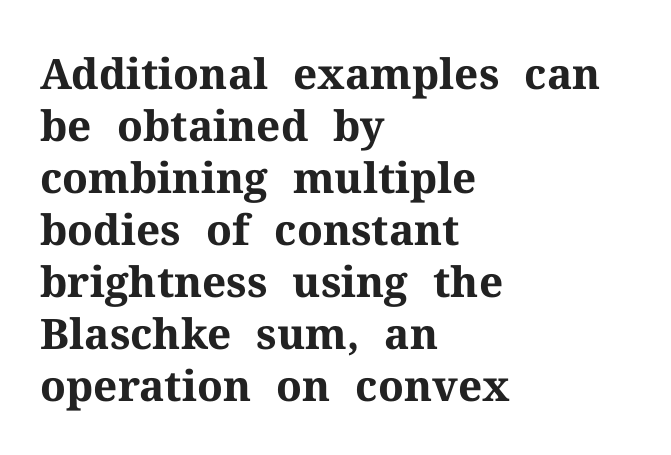
{"serif": "yes", "italic": "no", "bold": "yes", "weight": "bold", "width": "normal", "stroke_contrast": "medium", "x_height": "medium", "monospaced": "no", "underline": "no", "align": "left", "line_spacing_ratio": 1.24, "letter_spacing": "normal", "letter_spacing_em": 0.0, "glyph_px": 42}
